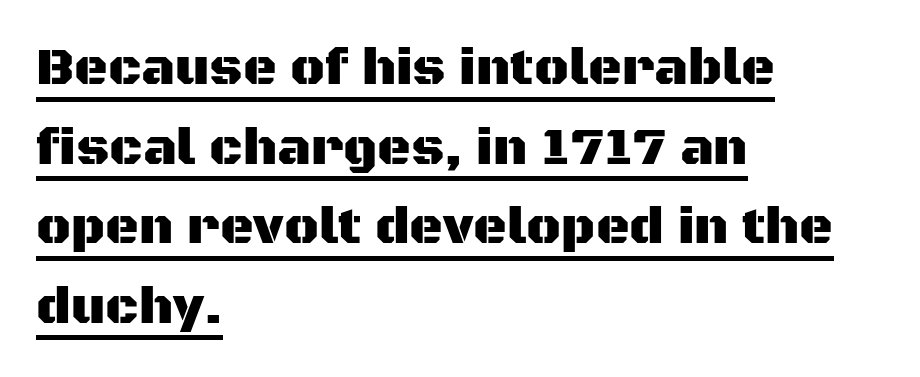
{"serif": "no", "italic": "no", "width": "normal", "stroke_contrast": "medium", "x_height": "large", "monospaced": "no", "underline": "yes", "align": "left", "line_spacing": "normal", "line_spacing_ratio": 1.53, "letter_spacing": "normal", "letter_spacing_em": 0.0, "glyph_px": 52}
